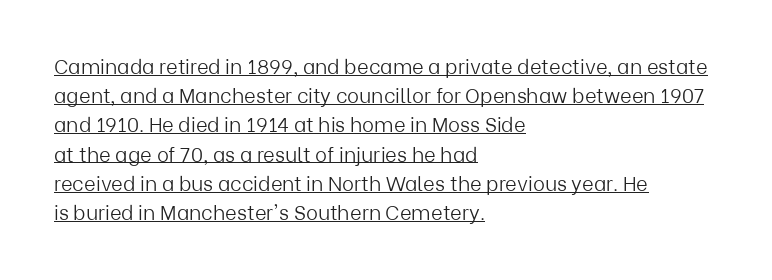
The image shows 20 px text type, upright; set left-aligned, normal line spacing (1.46x), normal letter spacing, underlined.
